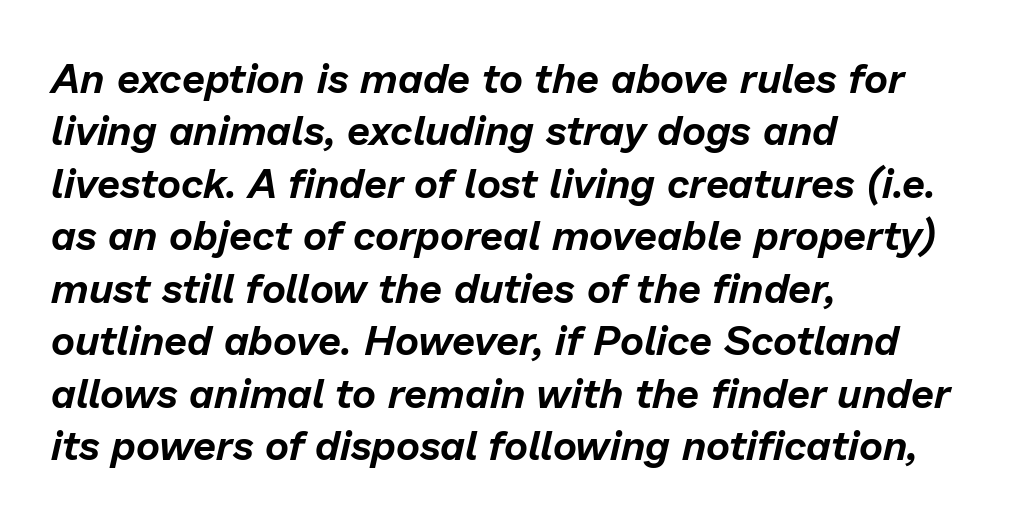
{"italic": "yes", "lean": "right", "slant_degrees": 13, "width": "normal", "stroke_contrast": "low", "x_height": "medium", "monospaced": "no", "underline": "no", "align": "left", "line_spacing": "normal", "line_spacing_ratio": 1.28, "letter_spacing": "normal", "letter_spacing_em": 0.0, "glyph_px": 41}
